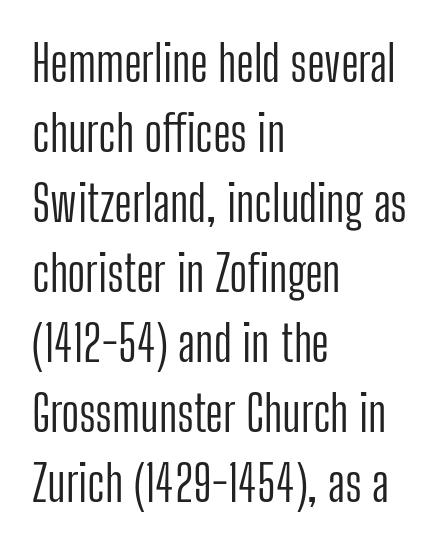
Summary of weight: not heavy and not bold. Beneath every word, the page is bare. Here the designer chose a conventional face with non-uniform glyph widths. Rendered with straight, roman letterforms. Unlike a traditional serif, this face leaves its strokes unadorned.
